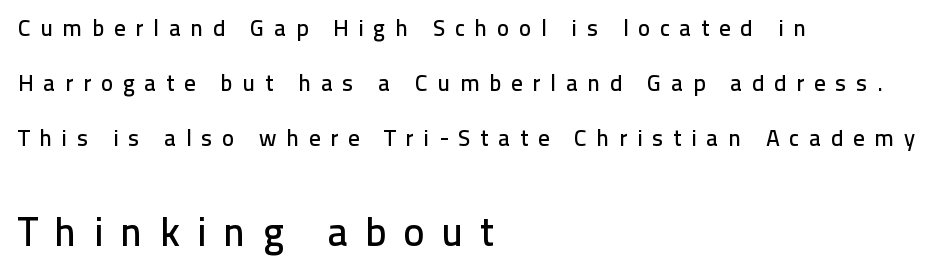
The image shows 40 px sans-serif type, upright; set left-aligned, loose line spacing (2.4x), unusually wide letter spacing (+0.42 em), not underlined; the second (bottom) block is 1.74x larger; low stroke contrast and a medium x-height.
